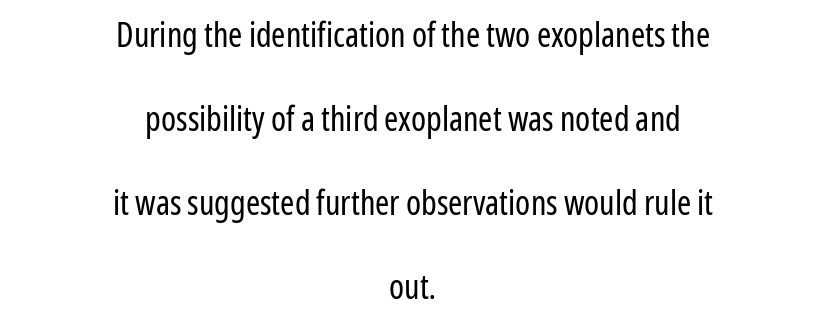
The image shows 34 px regular-weight, condensed sans-serif type, upright; set centered, loose line spacing (2.47x), normal letter spacing, not underlined; low stroke contrast and a medium x-height.
